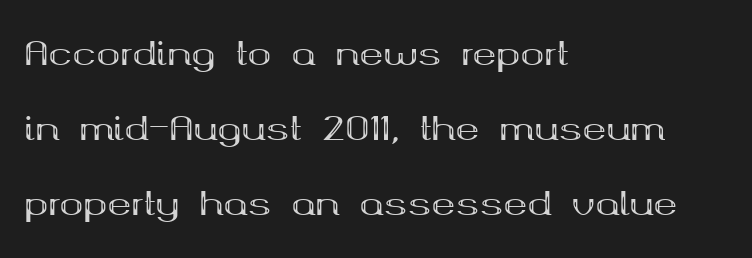
To sum up the face: it has serifs. A great deal of white space separates one row of letters from the next. No italicization has been applied; the sample stays upright. The face used here is rendered with its standard letterfit.
